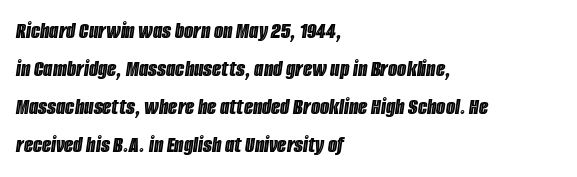
What's the leading like? Ordinary, nothing unusual. Descenders hang freely into open space. The letters are slanted; this is an italic face. These lines are set flush left with a ragged right edge. Observe the ordinary spacing: letters are neighbours, not strangers.
